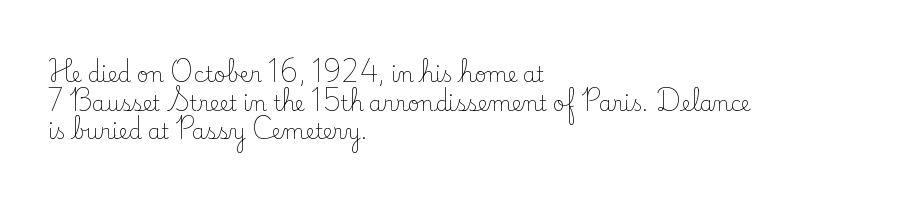
The image shows 21 px text type, upright; set left-aligned, normal line spacing (1.36x), normal letter spacing, not underlined.
